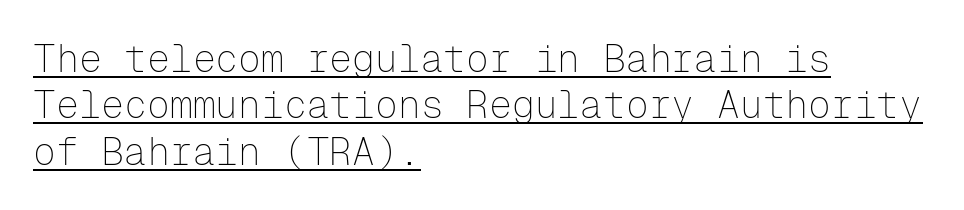
Is this a fixed-width face? Yes — each glyph sits in an identical cell. Words appear dense and cohesive because spacing is normal. You can tell from the bare stems that sans-serif type was used. Italic? Not at all — the glyphs are vertical. The font sits on the lighter half of the weight spectrum, regular included. The typesetter has applied underlining to the passage shown.
